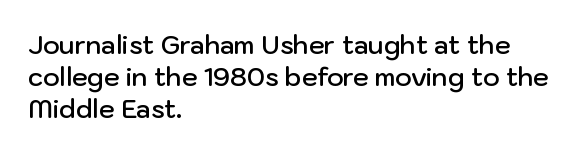
{"italic": "no", "bold": "semi", "underline": "no", "align": "left", "line_spacing": "normal", "line_spacing_ratio": 1.29, "letter_spacing": "normal", "letter_spacing_em": 0.0, "glyph_px": 25}
